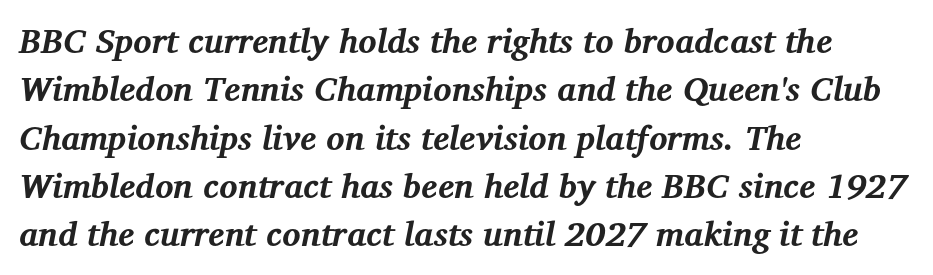
This rendering features lettering with no underline. Its strokes are broad and dark, the hallmark of bold type. Is there much room between lines? A standard amount, neither cramped nor airy. The rendering keeps characters at their native spacing. Short and long lines alike share a common starting point at left.
